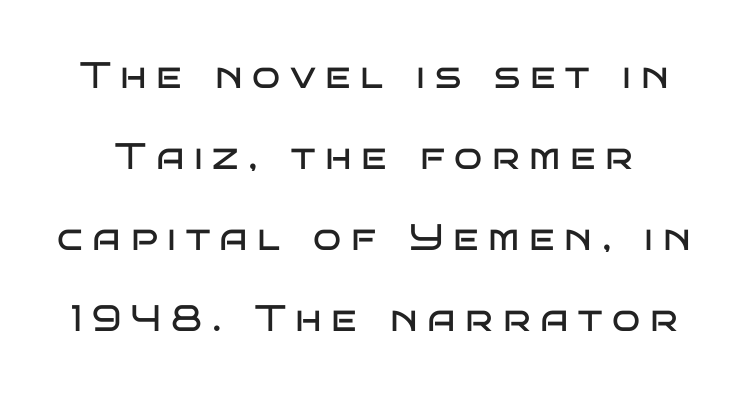
Q: Is the text bold? A: No.
Q: Is the text italic (slanted)? A: No, it is upright.
Q: Is the typeface a serif or a sans-serif typeface? A: Sans-serif.
Q: Is the text underlined? A: No.
Q: Is the spacing between letters normal or unusually wide? A: Unusually wide.
Q: Is the spacing between lines tight, normal or loose? A: Loose.
Q: Width (condensed, normal, or wide)? A: Wide.
Q: Stroke contrast? A: Low.
Q: x-height? A: Large.
Q: Monospaced? A: No.
